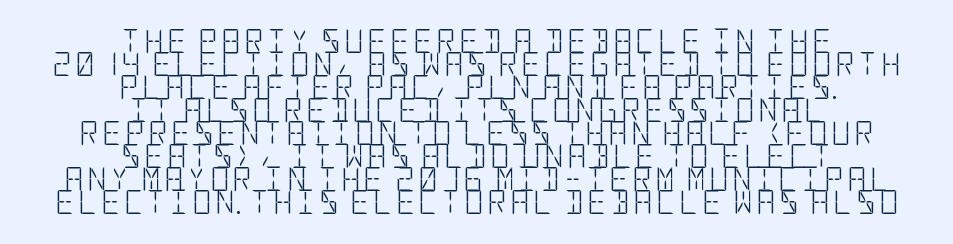
Descender tails drop into unmarked territory. The typeface has the unassuming heft of standard copy or less. This is the regular roman posture of the typeface. Vertically, the passage feels compressed, each row crowding the next. Both edges are ragged and mirror each other, which tells us the setting is centered.
